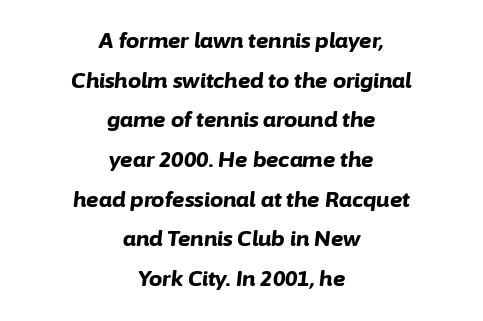
Q: Is the text bold? A: Yes.
Q: Is the text italic (slanted)? A: Yes, it leans right by about 6 degrees.
Q: Is the text underlined? A: No.
Q: How is the paragraph aligned? A: Centered.
Q: Is the spacing between letters normal or unusually wide? A: Normal.
